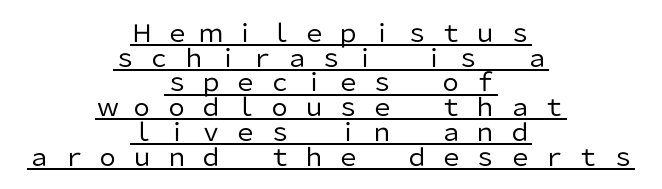
{"italic": "no", "bold": "no", "underline": "yes", "align": "center", "line_spacing": "tight", "line_spacing_ratio": 1.03, "letter_spacing": "wide", "letter_spacing_em": 0.43, "glyph_px": 24}
